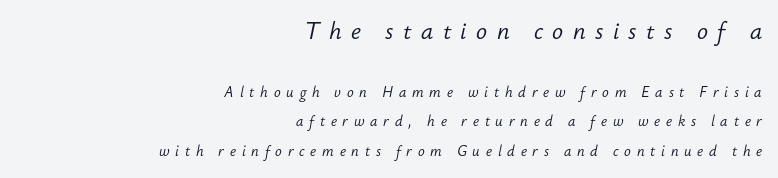
{"italic": "yes", "lean": "right", "slant_degrees": 12, "bold": "no", "underline": "no", "align": "right", "line_spacing": "loose", "line_spacing_ratio": 2.11, "letter_spacing": "wide", "letter_spacing_em": 0.41, "larger_block": "first", "size_ratio": 1.64, "glyph_px": 23}
